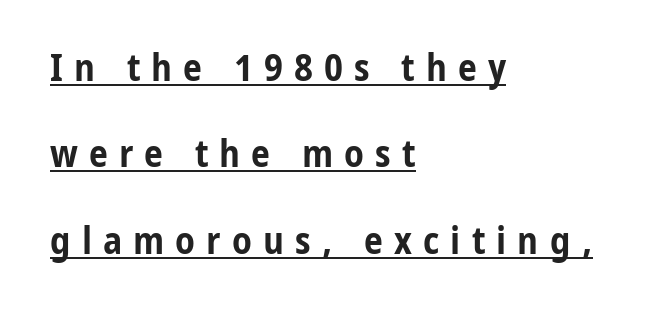
No italicization has been applied; the sample stays upright. Weight check: bold — yes, fully. Here the glyphs are tracked loosely, breaking word shapes into spaced letters. Casual observation: everything's shoved over to the left. In terms of letterform style, serifs are entirely absent.
